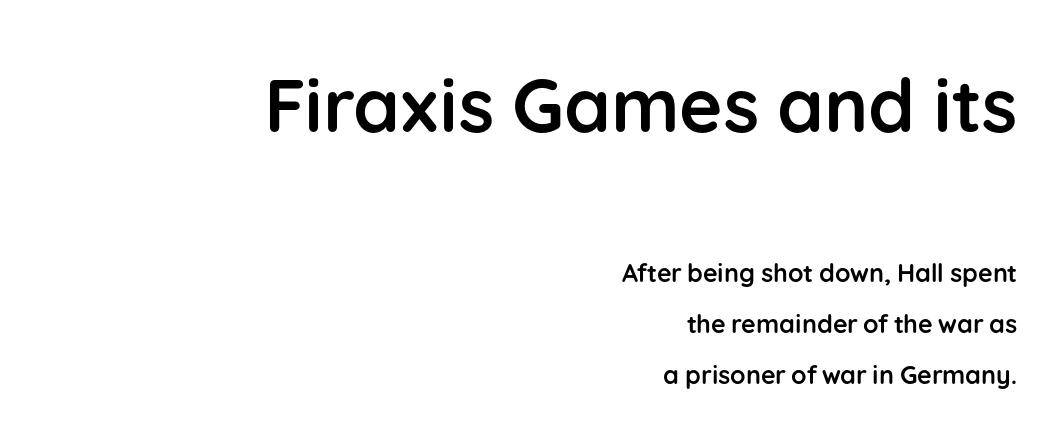
The image shows 74 px semibold sans-serif type, upright; set right-aligned, loose line spacing (2.03x), normal letter spacing, not underlined; the first (top) block is 2.96x larger; low stroke contrast and a medium x-height.
